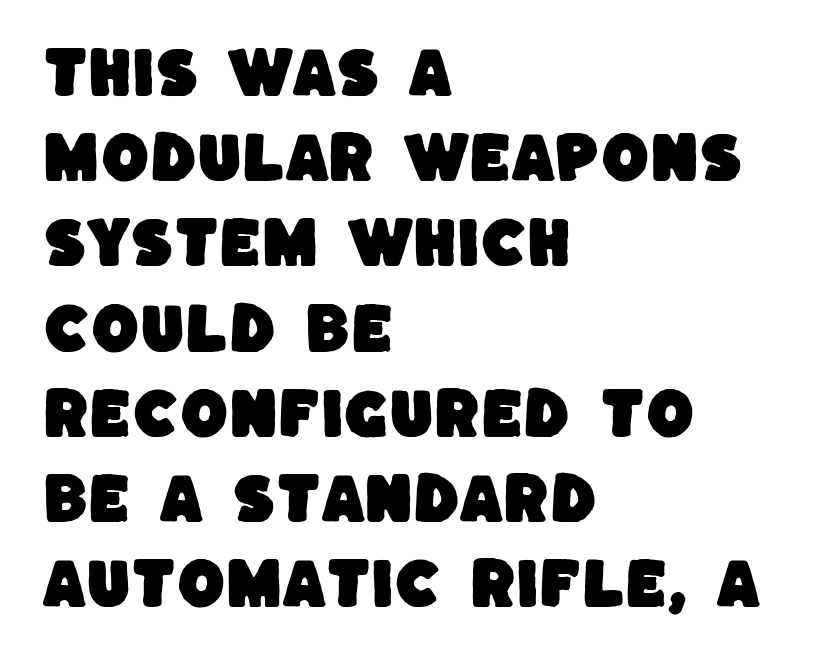
{"serif": "no", "width": "normal", "stroke_contrast": "low", "x_height": "large", "monospaced": "no", "underline": "no", "align": "left", "line_spacing": "normal", "line_spacing_ratio": 1.55, "letter_spacing": "normal", "letter_spacing_em": 0.0, "glyph_px": 55}
